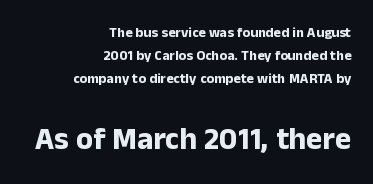
To sum up the face: it is a sans, with no serifs. Characters follow at the spacing the type designer built in. The passage shown is typed in a proportional face where columns would drift. Two sizes are in play, and the larger belongs to the second block. This rendering features lettering with no underline. The typesetting leans heavy: a genuine bold.
